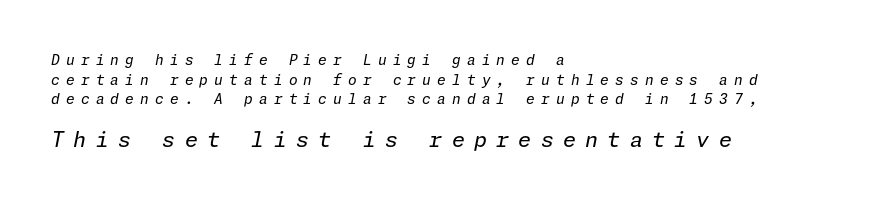
Interline gaps are of average width in this sample. The passage shown has open, widely tracked lettering throughout. The face looks like a standard text weight, possibly lighter. Underline: absent.
